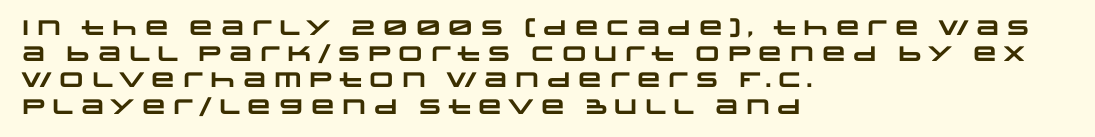
The image shows 21 px bold type; set left-aligned, normal line spacing (1.25x), normal letter spacing, not underlined.
